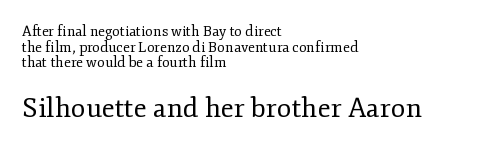
Weight: not bold — regular or lighter. Glyph-to-glyph distance matches everyday printed text. Compared with typical paragraphs, the rows here are closer together. Is there any slant? The stems are plumb.
